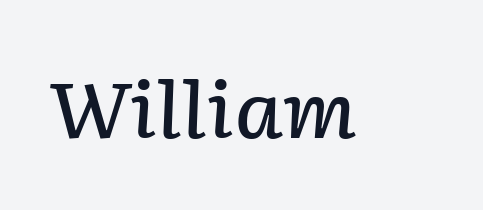
Q: Is the text bold? A: Semi-bold.
Q: Is the text italic (slanted)? A: Yes, it leans right by about 2 degrees.
Q: Is the text underlined? A: No.
Q: Is the spacing between letters normal or unusually wide? A: Normal.
Q: Width (condensed, normal, or wide)? A: Normal.
Q: Stroke contrast? A: Low.
Q: x-height? A: Medium.
Q: Monospaced? A: No.
